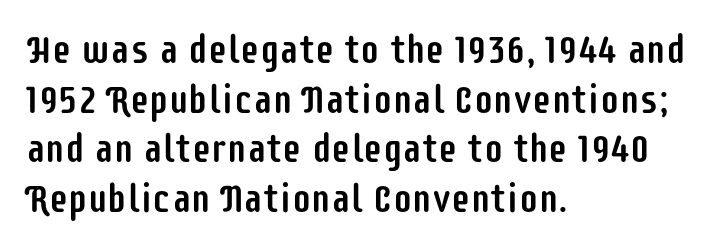
The image shows 39 px condensed sans-serif type, upright; set left-aligned, normal line spacing (1.27x), normal letter spacing, not underlined; low stroke contrast and a large x-height.
